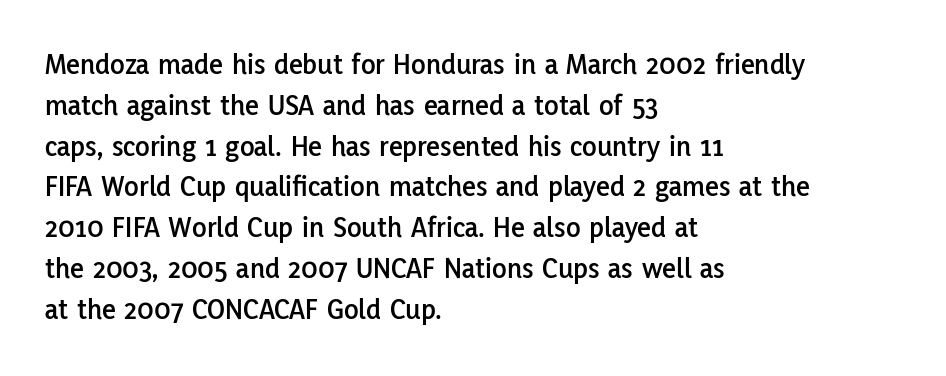
Q: Is the text italic (slanted)? A: No, it is upright.
Q: Is the typeface a serif or a sans-serif typeface? A: Sans-serif.
Q: Is the text underlined? A: No.
Q: How is the paragraph aligned? A: Left-aligned.
Q: Is the spacing between letters normal or unusually wide? A: Normal.
Q: Is the spacing between lines tight, normal or loose? A: Normal.
Q: Width (condensed, normal, or wide)? A: Normal.
Q: Stroke contrast? A: Low.
Q: x-height? A: Medium.
Q: Monospaced? A: No.
